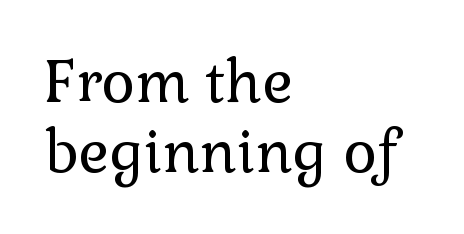
The image shows 58 px regular-weight serif type, upright; set left-aligned, line spacing 1.2x, normal letter spacing, not underlined; a medium x-height.
